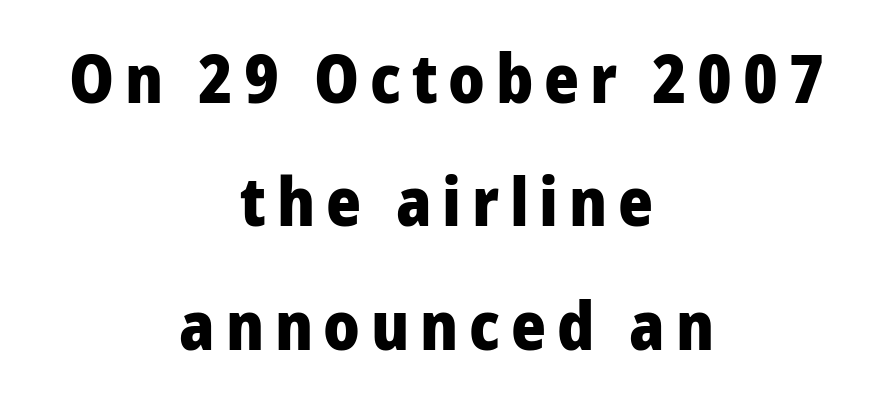
Stroke terminals: plain, sans-serif. Each letter keeps its own natural width here, so spacing adapts to shape. The lines in this sample share a center point and differ in where they start and stop. The strokes are fattened all the way to bold. The specimen omits any rule beneath the text block's lines.
